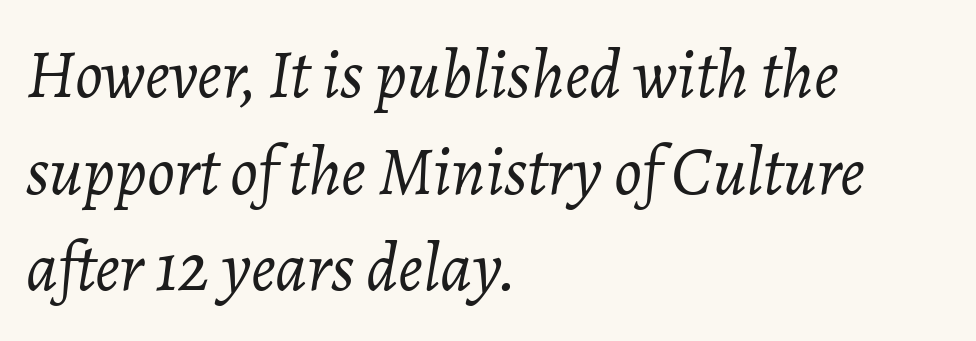
The face used here is rendered with its standard letterfit. This rendering uses left alignment, leaving the right contour irregular. Is the stroke heavy? The answer is a plain regular-or-lighter. Beneath every word, the page is bare. The face used here is proportionally spaced, like ordinary book or web type.
